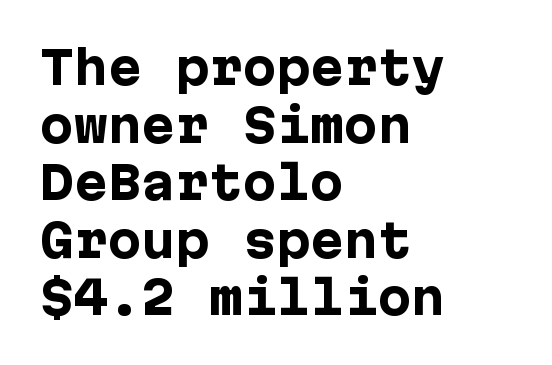
Q: Is the text bold? A: Yes.
Q: Is the text italic (slanted)? A: No, it is upright.
Q: Is the typeface a serif or a sans-serif typeface? A: Sans-serif.
Q: Is the text underlined? A: No.
Q: How is the paragraph aligned? A: Left-aligned.
Q: Is the spacing between letters normal or unusually wide? A: Normal.
Q: Is the spacing between lines tight, normal or loose? A: Normal.
Q: Width (condensed, normal, or wide)? A: Normal.
Q: Stroke contrast? A: Low.
Q: x-height? A: Medium.
